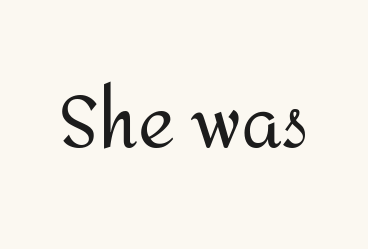
Q: Is the text bold? A: No.
Q: Is the text italic (slanted)? A: No, it is upright.
Q: Is the typeface a serif or a sans-serif typeface? A: Sans-serif.
Q: Is the text underlined? A: No.
Q: Is the spacing between letters normal or unusually wide? A: Normal.
Q: Width (condensed, normal, or wide)? A: Normal.
Q: Stroke contrast? A: Medium.
Q: x-height? A: Medium.
Q: Monospaced? A: No.
